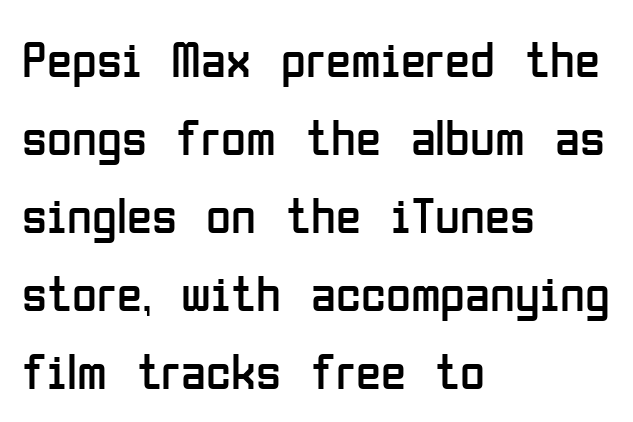
The image shows 51 px regular-weight, condensed sans-serif type, upright; set left-aligned, normal line spacing (1.53x), normal letter spacing, not underlined; low stroke contrast and a medium x-height.
